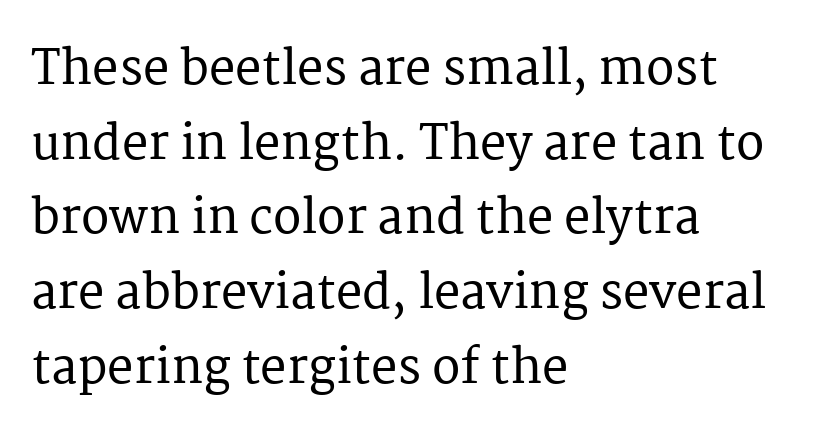
Nope, not italic — everything's standing straight. Is the block centered? No — it sits flush against the left margin. The gaps between neighbouring characters are ordinary and unremarkable. Look at the bottom of the vertical strokes: they flare into serifs here.
